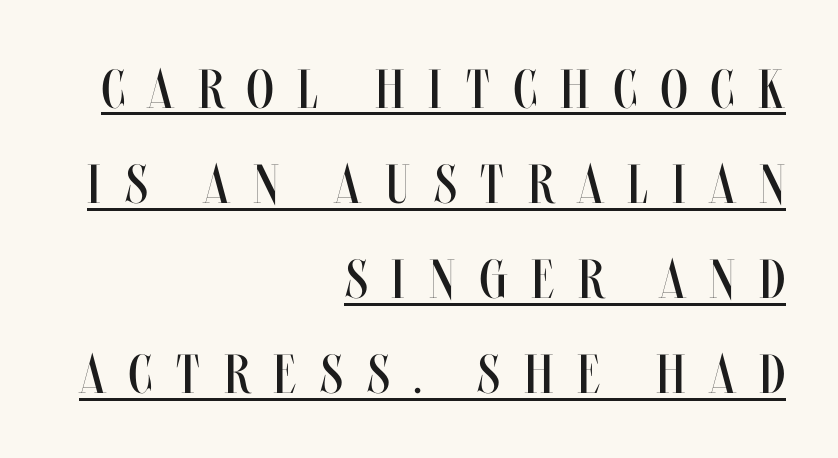
The image shows 55 px regular-weight, condensed type, upright; set right-aligned, line spacing 1.73x, unusually wide letter spacing (+0.44 em), underlined; medium stroke contrast and a large x-height.
